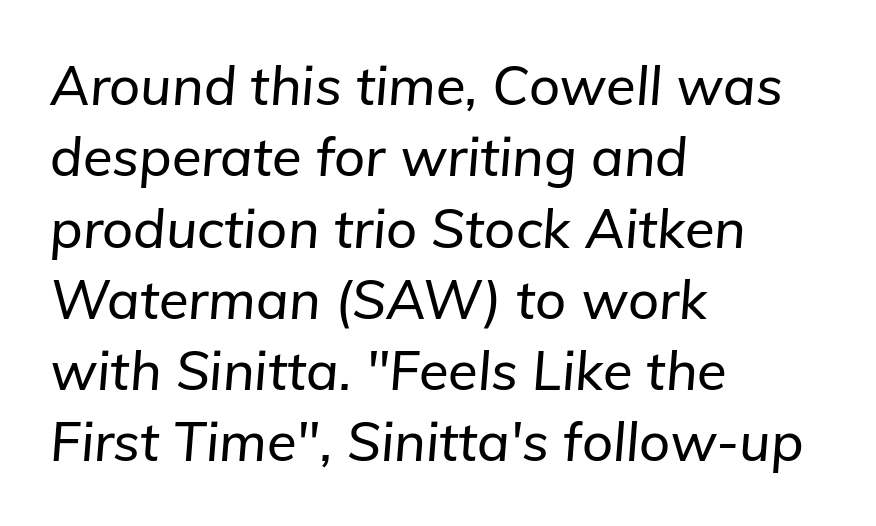
Q: Is the text italic (slanted)? A: Yes, it leans right by about 5 degrees.
Q: Is the text underlined? A: No.
Q: How is the paragraph aligned? A: Left-aligned.
Q: Is the spacing between letters normal or unusually wide? A: Normal.
Q: Is the spacing between lines tight, normal or loose? A: Normal.
Q: Width (condensed, normal, or wide)? A: Normal.
Q: Stroke contrast? A: Low.
Q: x-height? A: Medium.
Q: Monospaced? A: No.
